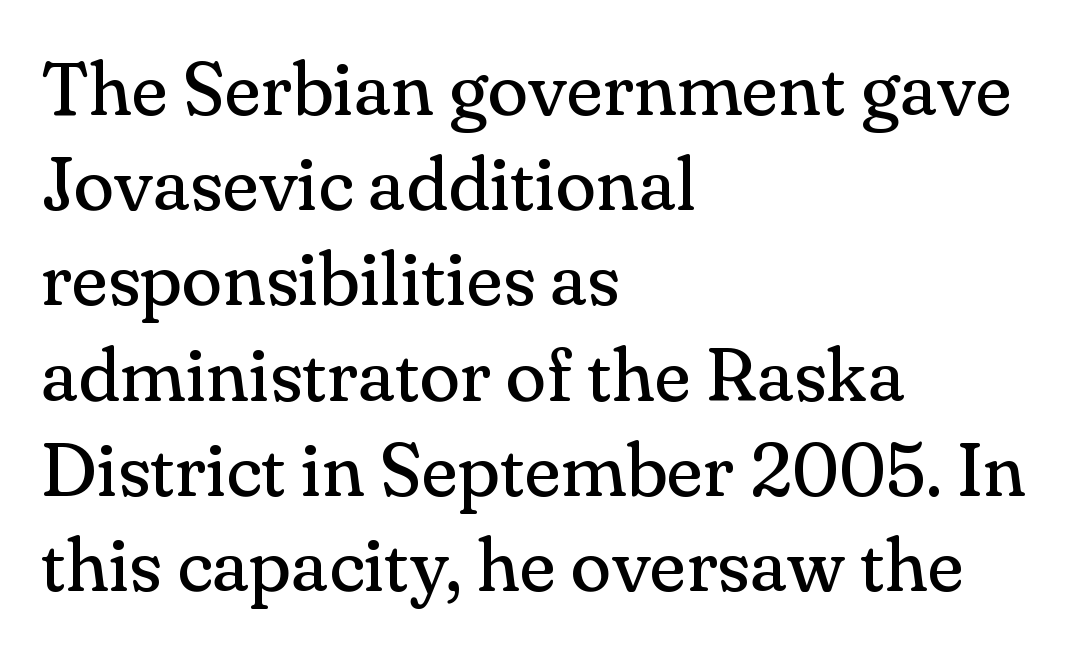
The lines in this sample share a left origin and differ only in where they stop. Type style note: has serifs. Leading: standard. Think of a printed novel: that variable character pitch is what you see here.
